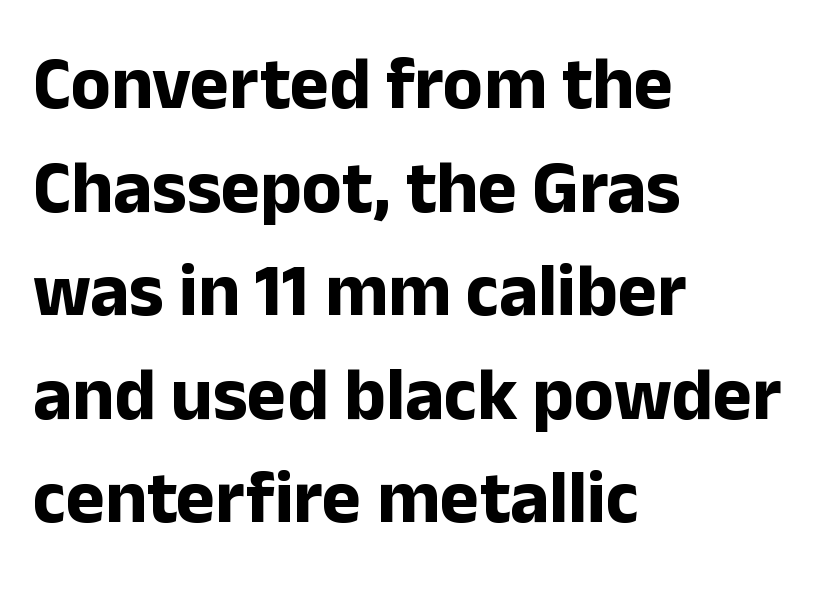
Q: Is the text bold? A: Yes.
Q: Is the text italic (slanted)? A: No, it is upright.
Q: Is the typeface a serif or a sans-serif typeface? A: Sans-serif.
Q: Is the text underlined? A: No.
Q: How is the paragraph aligned? A: Left-aligned.
Q: Is the spacing between letters normal or unusually wide? A: Normal.
Q: Is the spacing between lines tight, normal or loose? A: Normal.
Q: Width (condensed, normal, or wide)? A: Normal.
Q: Stroke contrast? A: Low.
Q: x-height? A: Medium.
Q: Monospaced? A: No.
